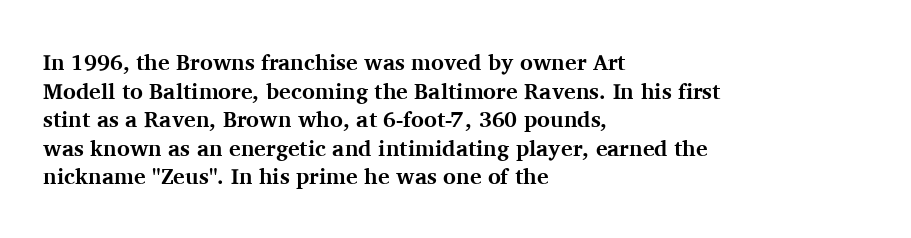
Q: Is the text bold? A: Yes.
Q: Is the text italic (slanted)? A: No, it is upright.
Q: Is the text underlined? A: No.
Q: How is the paragraph aligned? A: Left-aligned.
Q: Is the spacing between letters normal or unusually wide? A: Normal.
Q: Is the spacing between lines tight, normal or loose? A: Normal.
